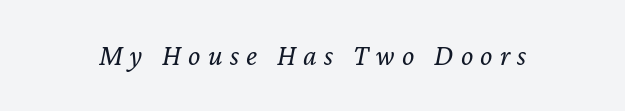
The image shows 29 px regular-weight type, italic (leaning right); set unusually wide letter spacing (+0.25 em), not underlined; low stroke contrast and a medium x-height.
